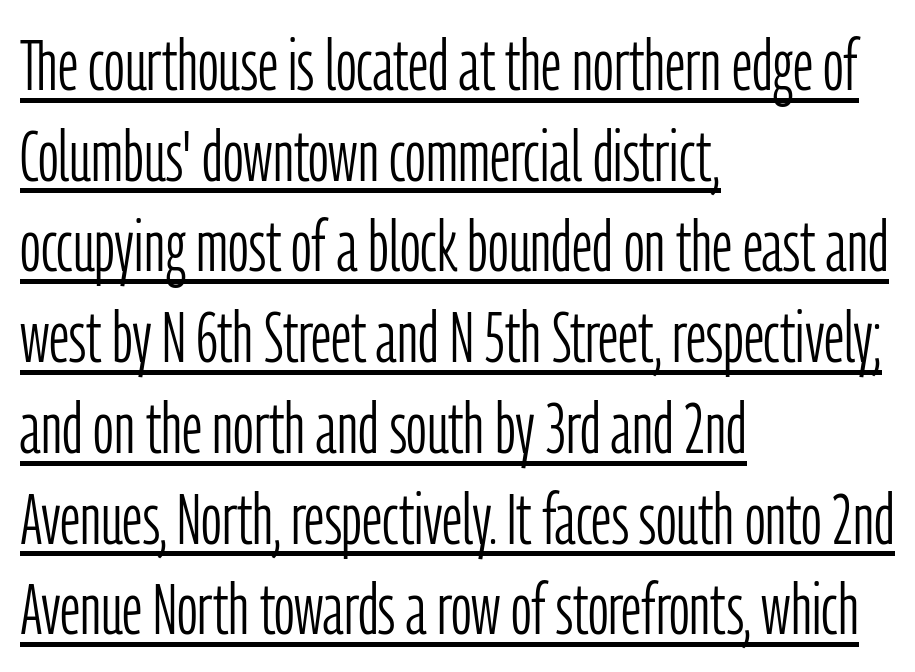
Q: Is the text bold? A: No.
Q: Is the text italic (slanted)? A: No, it is upright.
Q: Is the typeface a serif or a sans-serif typeface? A: Sans-serif.
Q: Is the text underlined? A: Yes.
Q: How is the paragraph aligned? A: Left-aligned.
Q: Is the spacing between letters normal or unusually wide? A: Normal.
Q: Is the spacing between lines tight, normal or loose? A: Normal.
Q: Width (condensed, normal, or wide)? A: Condensed.
Q: Stroke contrast? A: Low.
Q: x-height? A: Medium.
Q: Monospaced? A: No.
